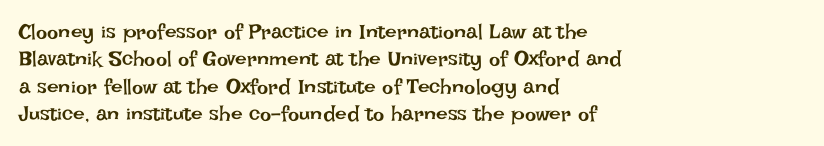
{"italic": "no", "bold": "no", "underline": "no", "align": "left", "line_spacing": "normal", "line_spacing_ratio": 1.3, "letter_spacing": "normal", "letter_spacing_em": 0.0, "glyph_px": 21}
